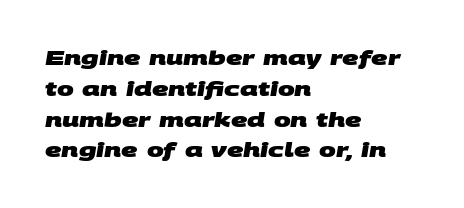
The image shows 20 px bold type; set left-aligned, normal line spacing (1.54x), normal letter spacing, not underlined.
